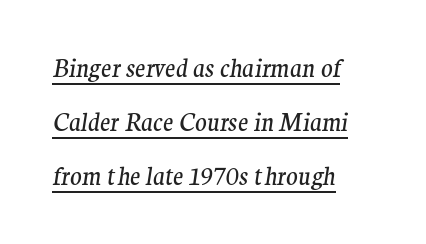
The image shows 24 px text type, italic (leaning right); set left-aligned, loose line spacing (2.26x), normal letter spacing, underlined.
